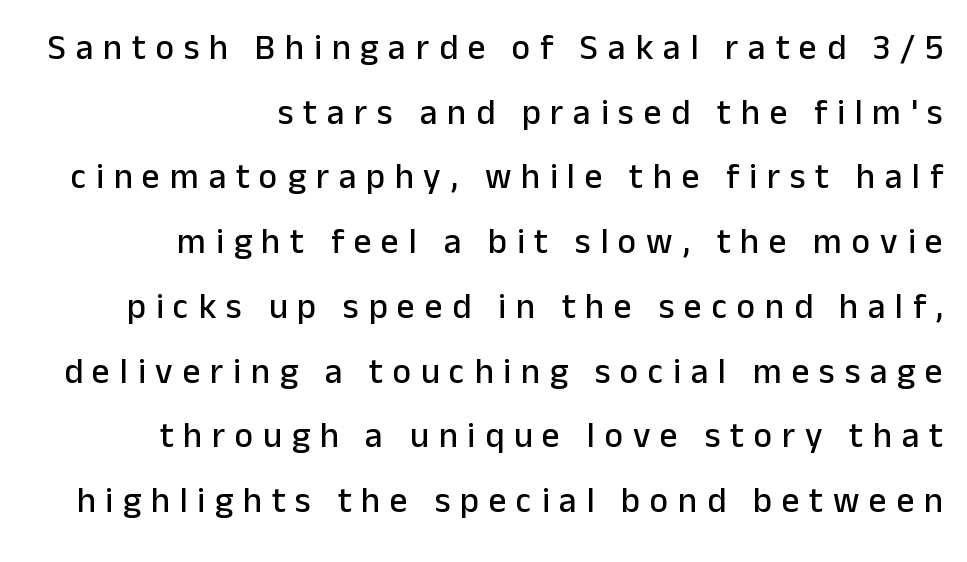
The rendering anchors every line to the right-hand side. This sample uses a sans-serif face. The area under the type is left untouched. Looks like regular typesetting: each glyph gets only the width it needs. Posture: vertical. In terms of letterspacing, this is a distinctly airy, spread setting.
